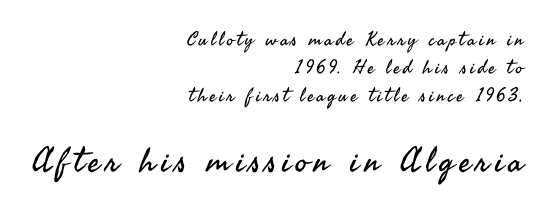
Q: Is the text bold? A: No.
Q: Is the text italic (slanted)? A: Yes.
Q: Is the typeface a serif or a sans-serif typeface? A: Sans-serif.
Q: Is the text underlined? A: No.
Q: How is the paragraph aligned? A: Right-aligned.
Q: Is the spacing between lines tight, normal or loose? A: Normal.
Q: Which block of text is set in a larger size, the first (top) or the second (bottom)? A: The second (bottom) one.
Q: Width (condensed, normal, or wide)? A: Normal.
Q: Stroke contrast? A: Medium.
Q: x-height? A: Small.
Q: Monospaced? A: No.
